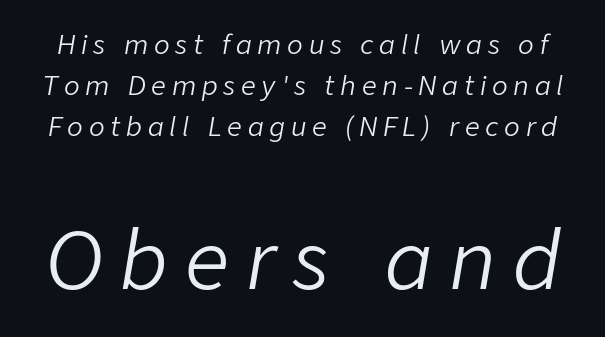
The image shows 78 px light type, italic (leaning right); set normal line spacing (1.57x), unusually wide letter spacing (+0.22 em), not underlined; the second (bottom) block is 3.0x larger; low stroke contrast and a medium x-height.
